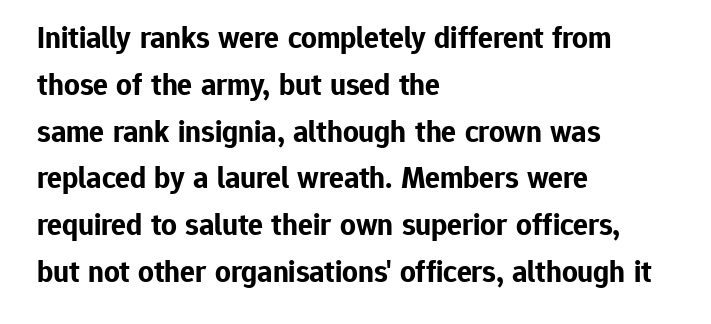
The image shows 31 px bold sans-serif type, upright; set left-aligned, normal line spacing (1.51x), normal letter spacing, not underlined; low stroke contrast and a medium x-height.
